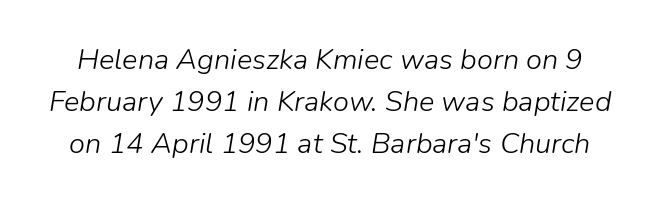
The image shows 29 px light type, italic (leaning right); set normal line spacing (1.45x), normal letter spacing, not underlined; low stroke contrast and a medium x-height.
